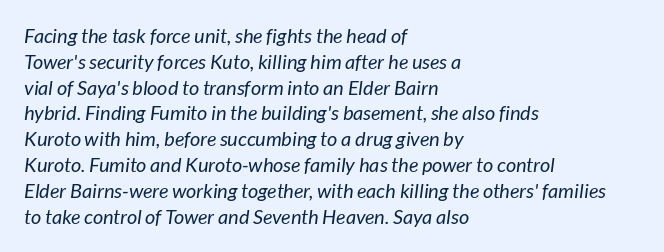
Q: Is the text bold? A: No.
Q: Is the text underlined? A: No.
Q: How is the paragraph aligned? A: Left-aligned.
Q: Is the spacing between letters normal or unusually wide? A: Normal.
Q: Is the spacing between lines tight, normal or loose? A: Normal.
